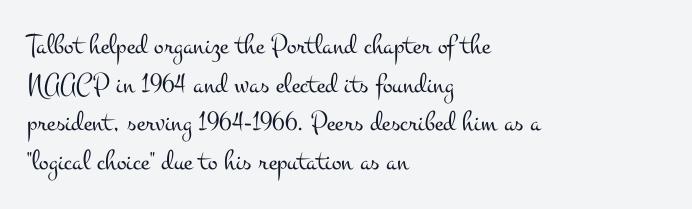
{"serif": "yes", "bold": "no", "weight": "light", "width": "wide", "stroke_contrast": "medium", "x_height": "small", "monospaced": "no", "underline": "no", "align": "left", "line_spacing": "normal", "line_spacing_ratio": 1.33, "letter_spacing": "normal", "letter_spacing_em": 0.0, "glyph_px": 29}
